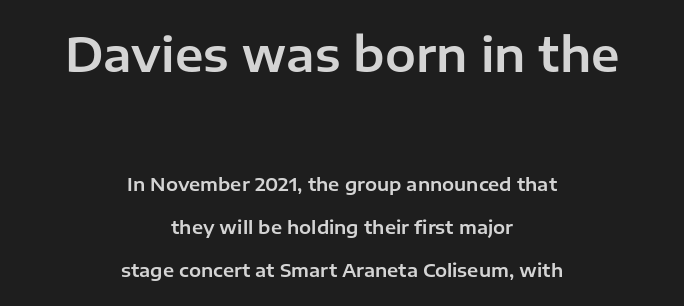
The image shows 46 px sans-serif type, upright; set centered, loose line spacing (2.41x), normal letter spacing, not underlined; the first (top) block is 2.56x larger; low stroke contrast and a medium x-height.
